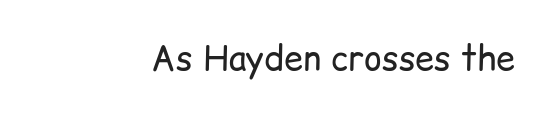
Q: Is the text bold? A: No.
Q: Is the text italic (slanted)? A: No, it is upright.
Q: Is the typeface a serif or a sans-serif typeface? A: Sans-serif.
Q: Is the text underlined? A: No.
Q: Is the spacing between letters normal or unusually wide? A: Normal.
Q: Width (condensed, normal, or wide)? A: Normal.
Q: Stroke contrast? A: Low.
Q: x-height? A: Medium.
Q: Monospaced? A: No.
